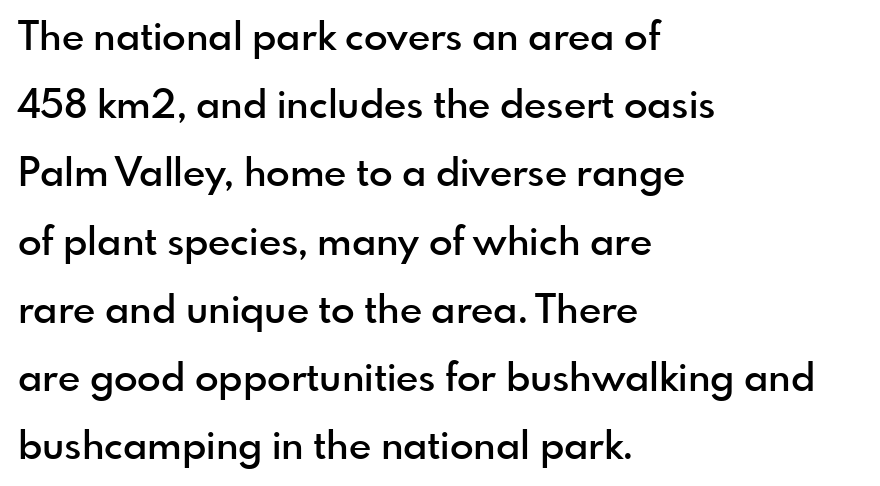
This sample is left-justified, so line endings fall wherever the words run out. Descenders are the only things crossing below the line. Character widths vary here, with narrow letters taking less room than wide ones. The typesetting leans somewhat heavy: a semibold.
